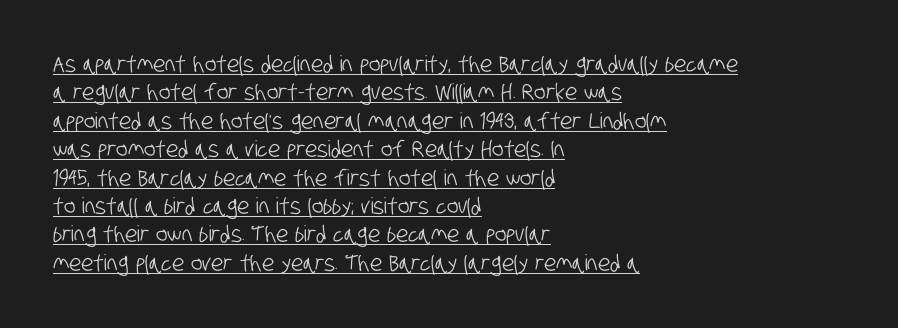
The image shows 22 px text type; set left-aligned, normal line spacing (1.29x), normal letter spacing, underlined.
